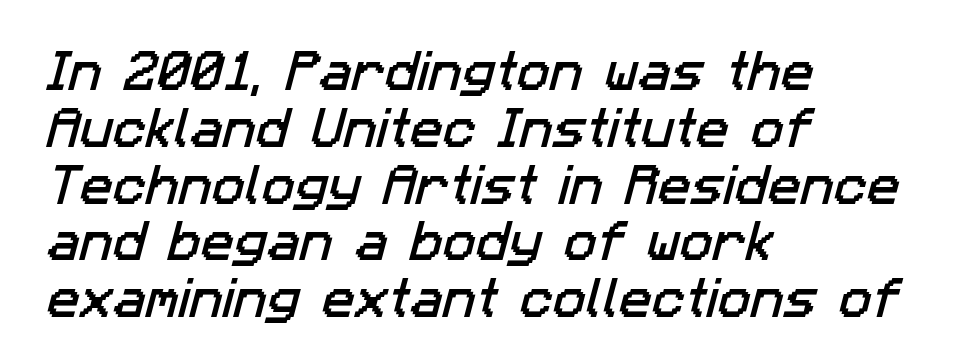
The image shows 44 px sans-serif type; set left-aligned, normal line spacing (1.29x), normal letter spacing, not underlined; low stroke contrast and a medium x-height.
